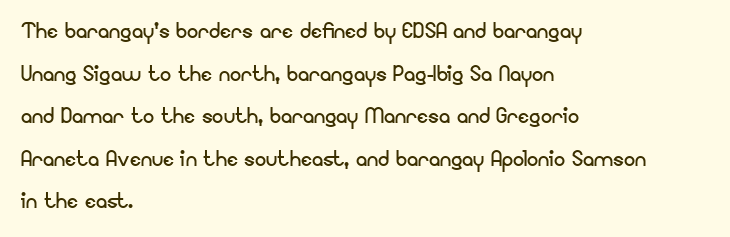
The image shows 28 px regular-weight sans-serif type, upright; set left-aligned, normal line spacing (1.52x), normal letter spacing, not underlined; low stroke contrast and a small x-height.
